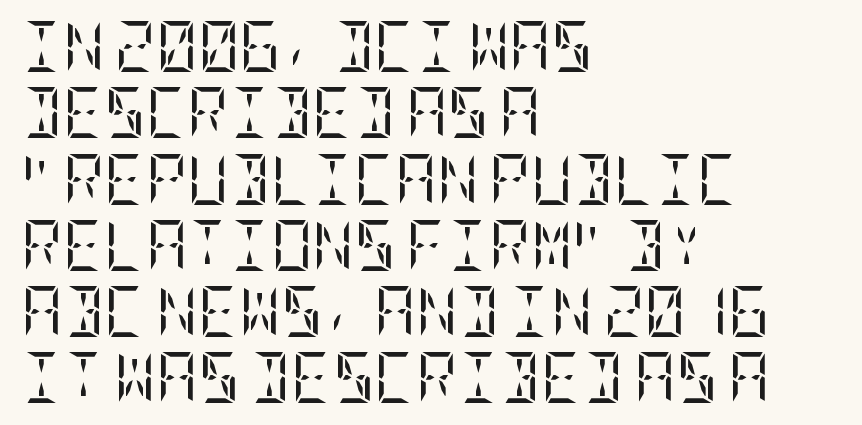
Line spacing here is normal. Letter spacing: default. The zone under the glyphs is completely vacant. No italicization has been applied; the sample stays upright. Summary of weight: not heavy and not bold.
